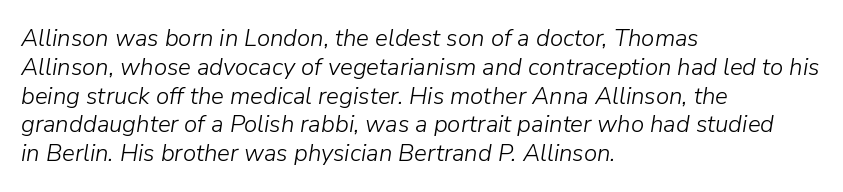
Q: Is the text bold? A: No.
Q: Is the text italic (slanted)? A: Yes, it leans right by about 9 degrees.
Q: Is the text underlined? A: No.
Q: How is the paragraph aligned? A: Left-aligned.
Q: Is the spacing between letters normal or unusually wide? A: Normal.
